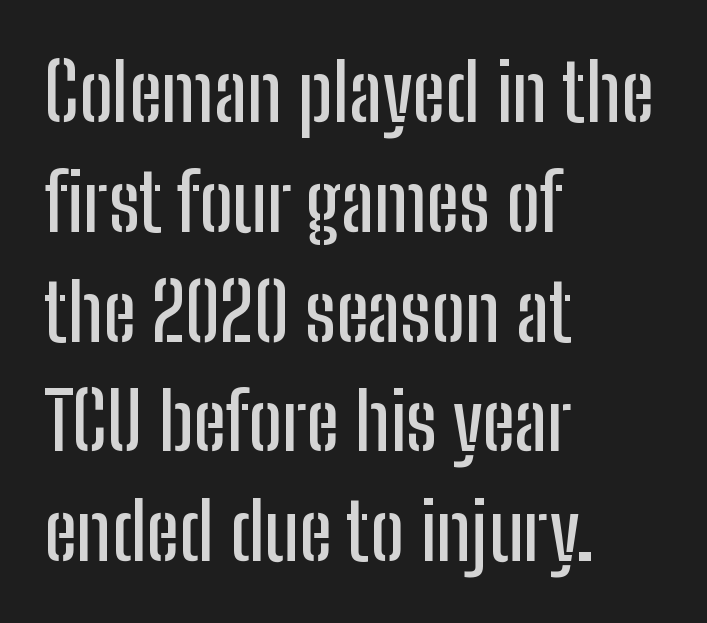
Q: Is the text italic (slanted)? A: No, it is upright.
Q: Is the typeface a serif or a sans-serif typeface? A: Sans-serif.
Q: Is the text underlined? A: No.
Q: How is the paragraph aligned? A: Left-aligned.
Q: Is the spacing between letters normal or unusually wide? A: Normal.
Q: Is the spacing between lines tight, normal or loose? A: Normal.
Q: Width (condensed, normal, or wide)? A: Condensed.
Q: Stroke contrast? A: Low.
Q: x-height? A: Medium.
Q: Monospaced? A: No.
